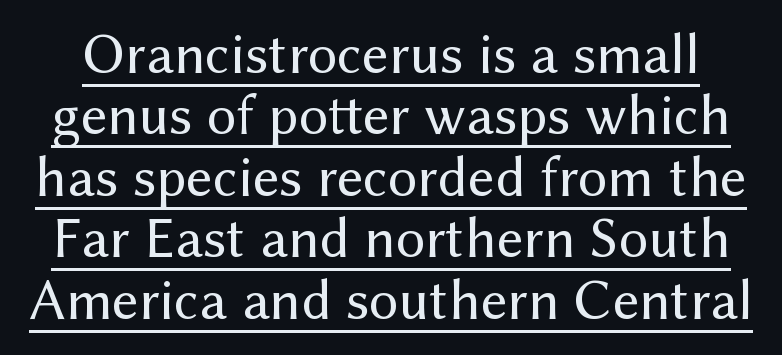
The image shows 58 px regular-weight sans-serif type, upright; set tight line spacing (1.06x), normal letter spacing, underlined; medium stroke contrast and a medium x-height.
